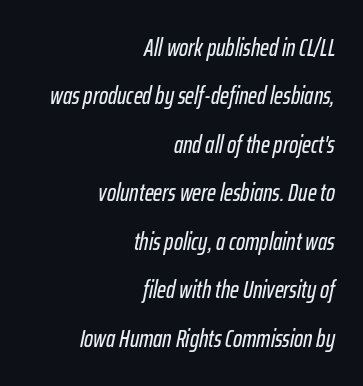
{"italic": "yes", "lean": "right", "slant_degrees": 12, "underline": "no", "align": "right", "line_spacing": "loose", "line_spacing_ratio": 2.02, "letter_spacing": "normal", "letter_spacing_em": 0.0, "glyph_px": 24}
